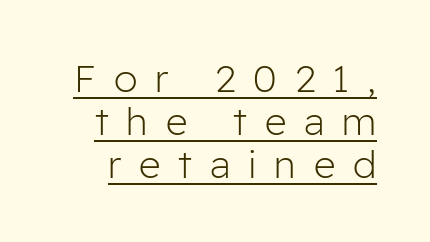
The image shows 38 px light sans-serif type, upright; set tight line spacing (1.13x), unusually wide letter spacing (+0.47 em), underlined; low stroke contrast and a medium x-height.
